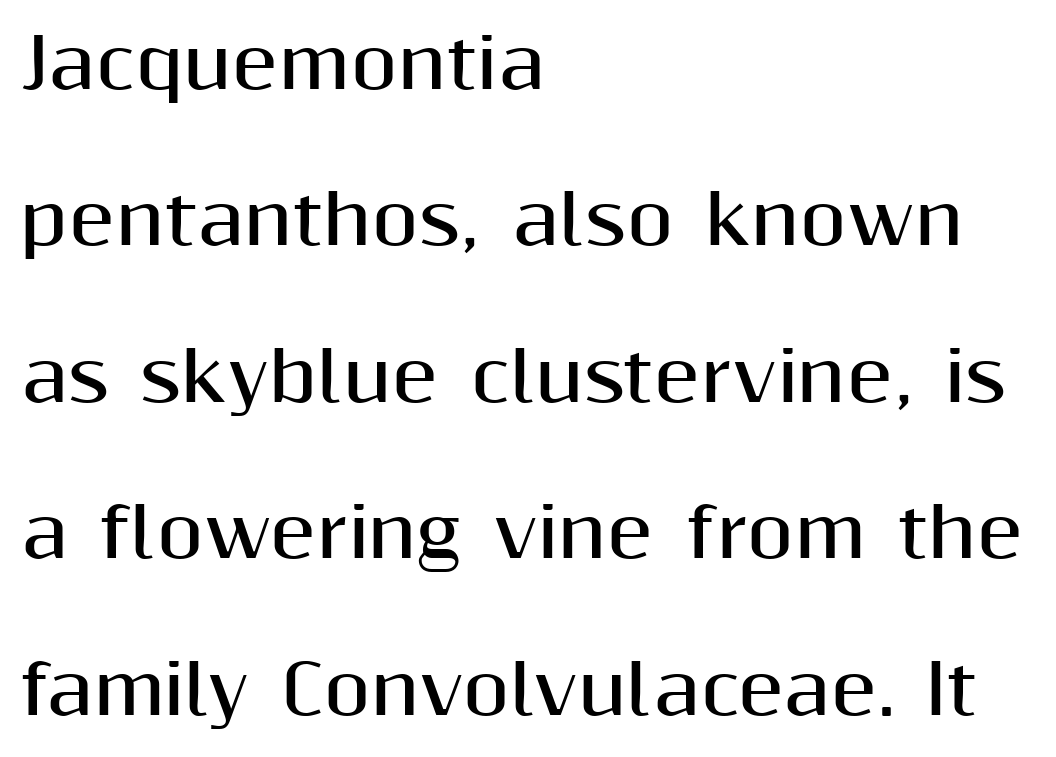
{"serif": "no", "italic": "no", "bold": "yes", "weight": "bold", "width": "normal", "stroke_contrast": "medium", "x_height": "medium", "monospaced": "no", "underline": "no", "align": "left", "line_spacing": "loose", "line_spacing_ratio": 2.3, "letter_spacing": "normal", "letter_spacing_em": 0.0, "glyph_px": 68}
